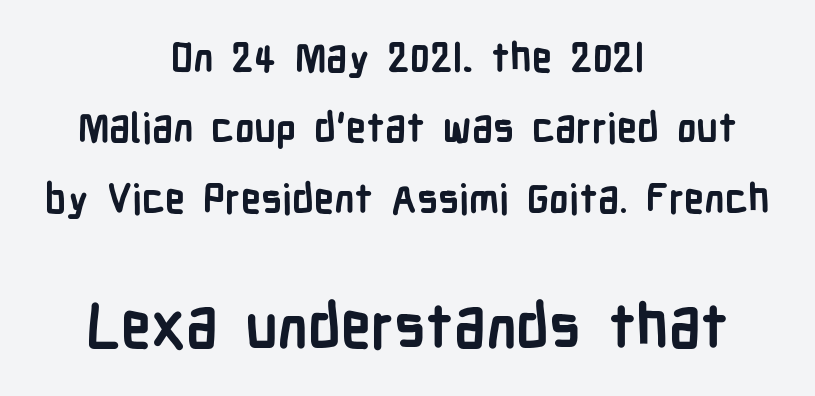
Q: Is the text bold? A: Yes.
Q: Is the text italic (slanted)? A: No, it is upright.
Q: Is the typeface a serif or a sans-serif typeface? A: Sans-serif.
Q: Is the text underlined? A: No.
Q: How is the paragraph aligned? A: Centered.
Q: Is the spacing between letters normal or unusually wide? A: Normal.
Q: Which block of text is set in a larger size, the first (top) or the second (bottom)? A: The second (bottom) one.
Q: Width (condensed, normal, or wide)? A: Condensed.
Q: Stroke contrast? A: Low.
Q: x-height? A: Medium.
Q: Monospaced? A: No.
